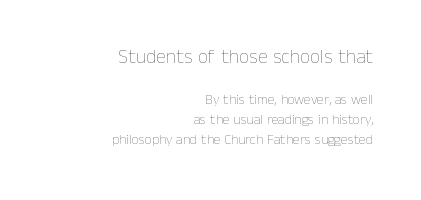
The image shows 20 px text type, upright; set right-aligned, normal line spacing (1.44x), normal letter spacing, not underlined; the first (top) block is 1.43x larger.
